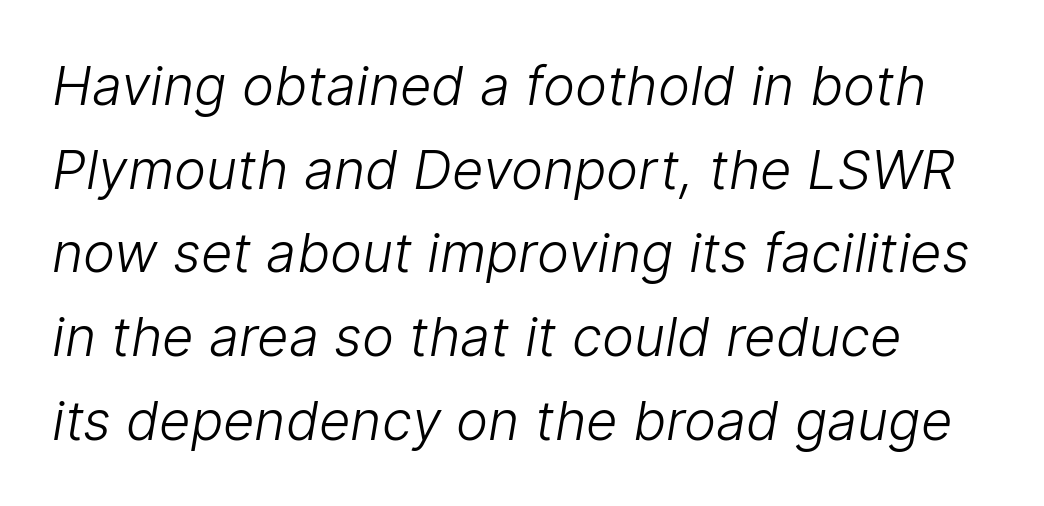
The image shows 54 px light sans-serif type; set normal line spacing (1.55x), normal letter spacing, not underlined; low stroke contrast and a medium x-height.
